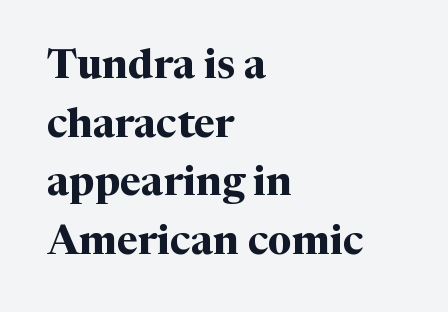
The image shows 41 px bold serif type, upright; set left-aligned, normal line spacing (1.43x), normal letter spacing, not underlined; medium stroke contrast and a medium x-height.
